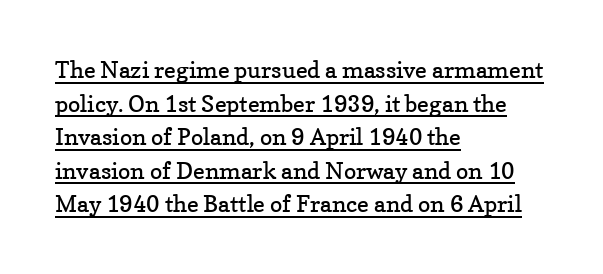
Q: Is the text bold? A: No.
Q: Is the text italic (slanted)? A: No, it is upright.
Q: Is the text underlined? A: Yes.
Q: How is the paragraph aligned? A: Left-aligned.
Q: Is the spacing between letters normal or unusually wide? A: Normal.
Q: Is the spacing between lines tight, normal or loose? A: Normal.
